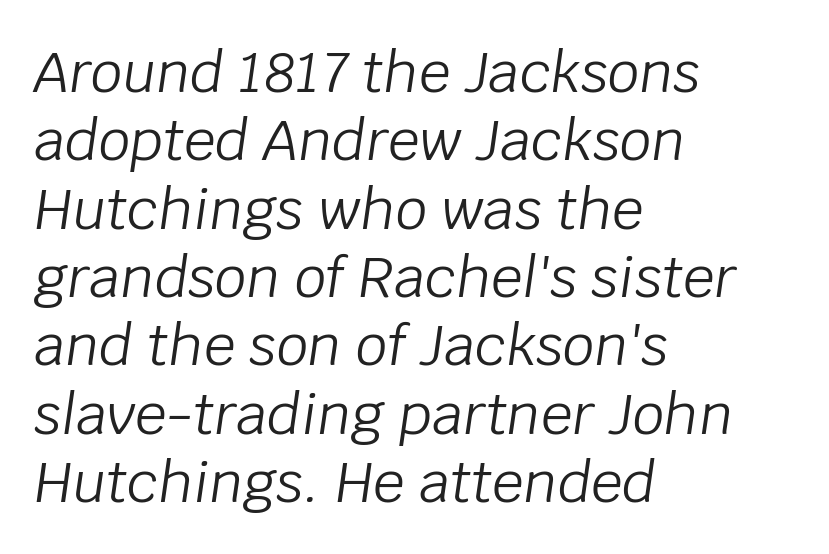
The image shows 56 px light type, italic (leaning right); set left-aligned, line spacing 1.22x, normal letter spacing, not underlined; low stroke contrast and a large x-height.
